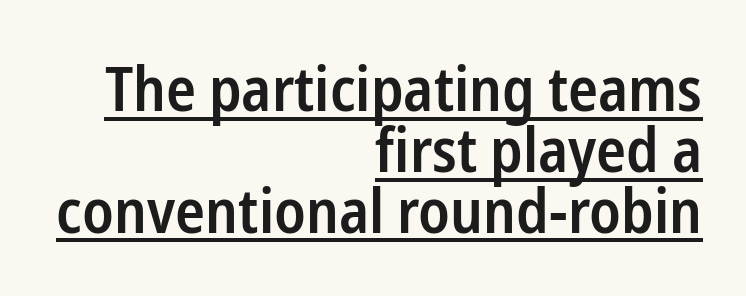
Q: Is the text bold? A: Semi-bold.
Q: Is the text italic (slanted)? A: No, it is upright.
Q: Is the typeface a serif or a sans-serif typeface? A: Sans-serif.
Q: Is the text underlined? A: Yes.
Q: How is the paragraph aligned? A: Right-aligned.
Q: Is the spacing between letters normal or unusually wide? A: Normal.
Q: Is the spacing between lines tight, normal or loose? A: Tight.
Q: Width (condensed, normal, or wide)? A: Condensed.
Q: Stroke contrast? A: Low.
Q: x-height? A: Medium.
Q: Monospaced? A: No.
